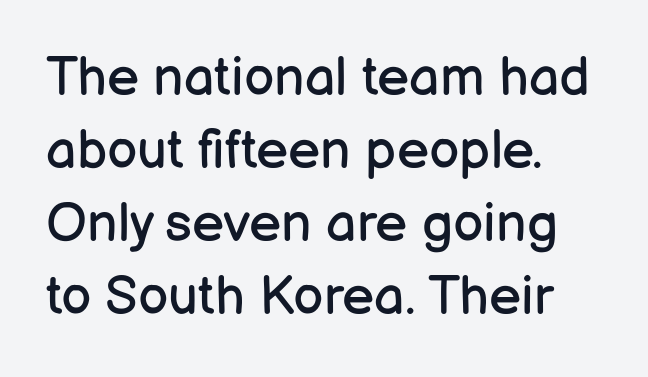
{"serif": "no", "italic": "no", "bold": "no", "weight": "regular", "width": "normal", "stroke_contrast": "low", "x_height": "medium", "monospaced": "no", "underline": "no", "align": "left", "line_spacing": "normal", "line_spacing_ratio": 1.35, "letter_spacing": "normal", "letter_spacing_em": 0.0, "glyph_px": 54}
